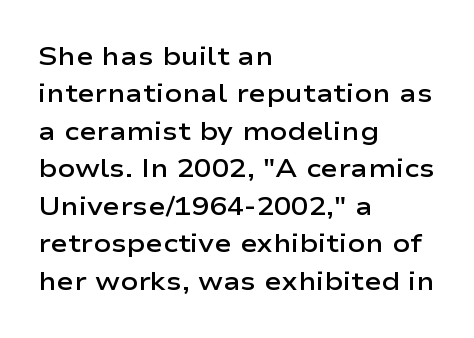
The image shows 26 px text type, upright; set left-aligned, normal line spacing (1.44x), normal letter spacing, not underlined.
